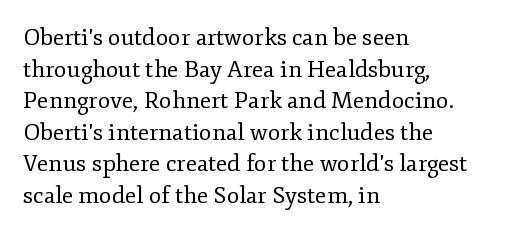
The strokes are not fattened; the text isn't bold. Beneath every word, the page is bare. Every row of glyphs begins at an identical x-position on the left. In terms of posture, this sample is upright.
